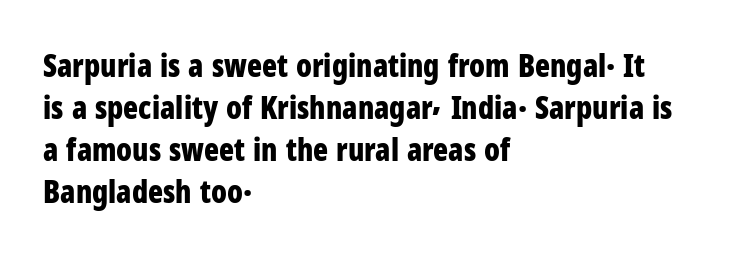
Q: Is the text bold? A: Yes.
Q: Is the text italic (slanted)? A: No, it is upright.
Q: Is the typeface a serif or a sans-serif typeface? A: Sans-serif.
Q: Is the text underlined? A: No.
Q: How is the paragraph aligned? A: Left-aligned.
Q: Is the spacing between letters normal or unusually wide? A: Normal.
Q: Is the spacing between lines tight, normal or loose? A: Normal.
Q: Width (condensed, normal, or wide)? A: Condensed.
Q: Stroke contrast? A: Low.
Q: x-height? A: Medium.
Q: Monospaced? A: No.
